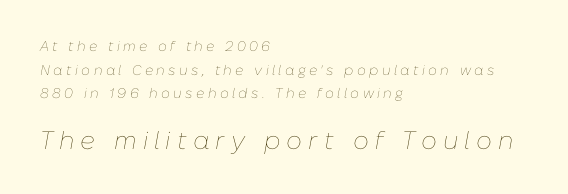
The image shows 25 px text type, italic (leaning right); set left-aligned, normal line spacing (1.68x), unusually wide letter spacing (+0.24 em), not underlined; the second (bottom) block is 1.79x larger.
